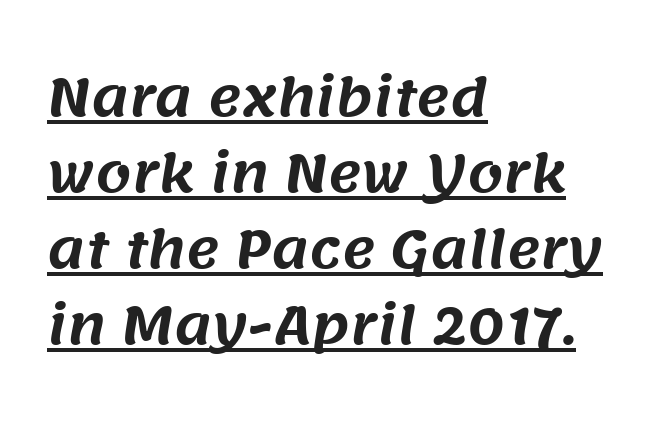
Q: Is the typeface a serif or a sans-serif typeface? A: Sans-serif.
Q: Is the text underlined? A: Yes.
Q: How is the paragraph aligned? A: Left-aligned.
Q: Is the spacing between letters normal or unusually wide? A: Normal.
Q: Is the spacing between lines tight, normal or loose? A: Normal.
Q: Width (condensed, normal, or wide)? A: Normal.
Q: Stroke contrast? A: Medium.
Q: x-height? A: Large.
Q: Monospaced? A: No.
